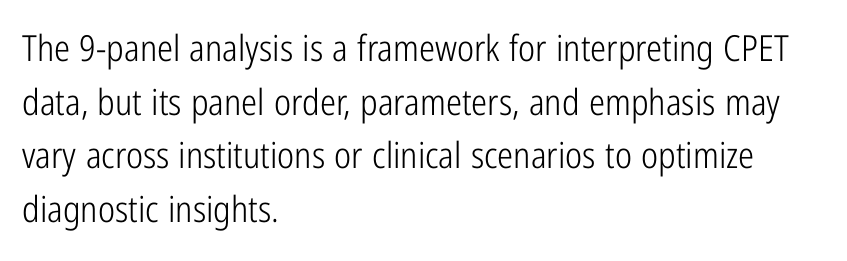
{"serif": "no", "italic": "no", "bold": "no", "weight": "light", "width": "condensed", "stroke_contrast": "low", "x_height": "medium", "monospaced": "no", "underline": "no", "align": "left", "line_spacing": "normal", "line_spacing_ratio": 1.49, "letter_spacing": "normal", "letter_spacing_em": 0.0, "glyph_px": 36}
